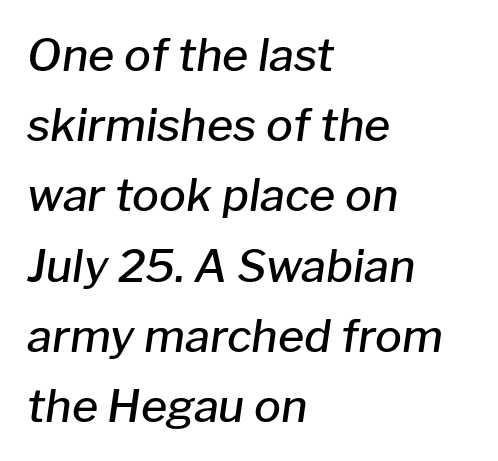
The image shows 45 px semibold type, italic (leaning right); set left-aligned, normal line spacing (1.56x), normal letter spacing, not underlined; low stroke contrast and a medium x-height.
